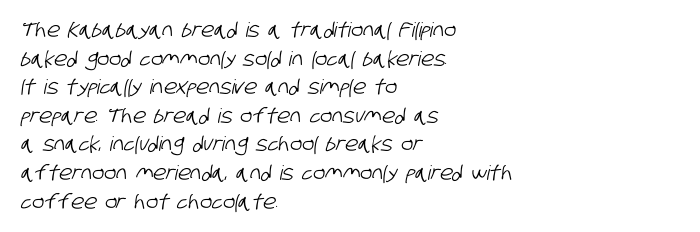
Teacher's note: observe the even left margin — that is flush-left alignment. The foot of each line stays bare and open. Horizontal bands of white between lines are of average thickness. No extra tracking has been applied to these lines.
